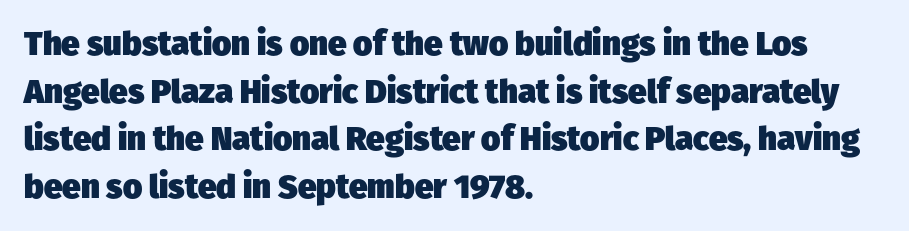
The image shows 33 px heavy sans-serif type; set left-aligned, normal line spacing (1.44x), normal letter spacing, not underlined; low stroke contrast and a medium x-height.
